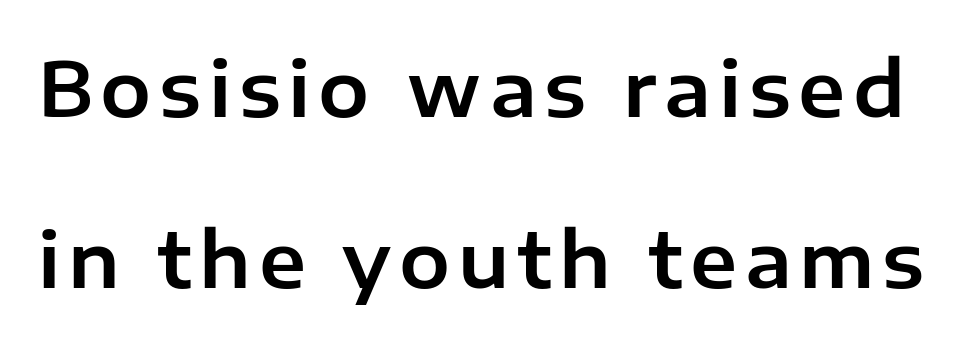
{"serif": "no", "italic": "no", "width": "normal", "stroke_contrast": "low", "x_height": "medium", "monospaced": "no", "underline": "no", "line_spacing": "loose", "line_spacing_ratio": 2.25, "glyph_px": 76}
